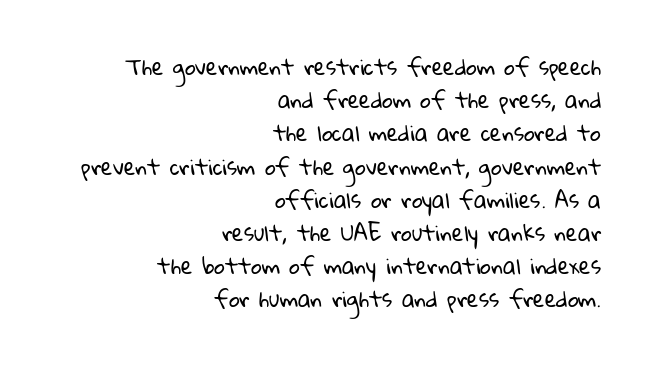
Layout note: lines flush right. Type without underlining. Standard letterfit; no display-style spreading of the glyphs. The rows are spaced the way most documents space them. No chunkiness to these letters — they're not bold.
